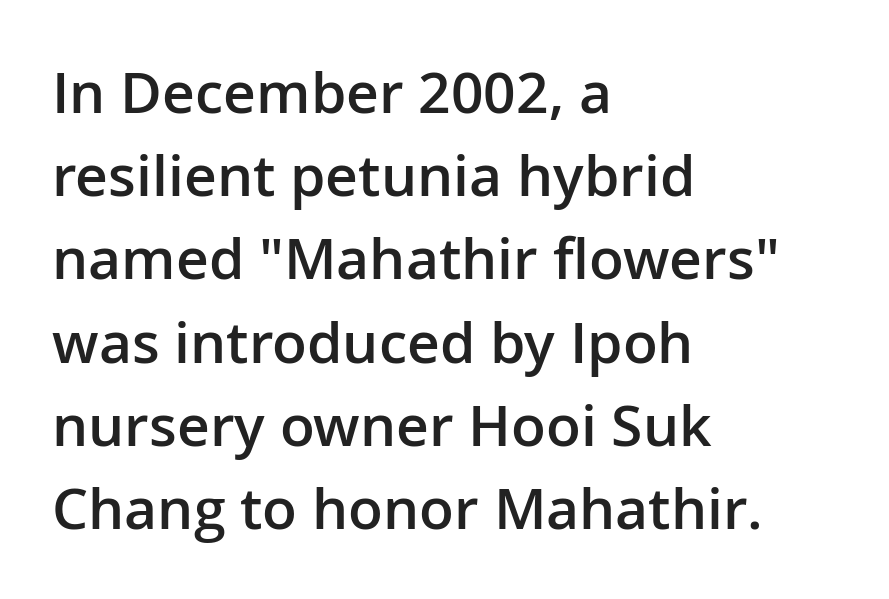
Posture: straight, roman, zero tilt. One-word summary of the alignment: left. Clear beneath every line of the passage. Is this a fixed-width face? No — the glyphs have proportional, varying widths. Caption: standard tracking, unaltered.
